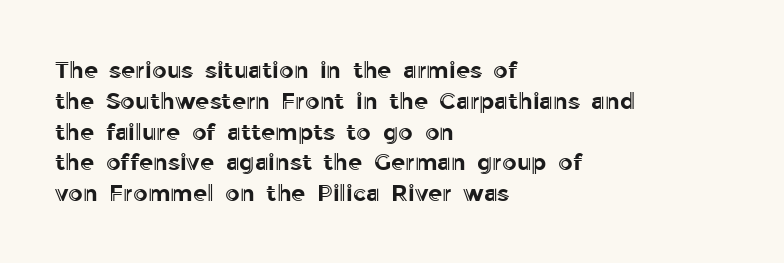
The image shows 23 px text type, upright; set left-aligned, normal line spacing (1.34x), normal letter spacing, not underlined.
